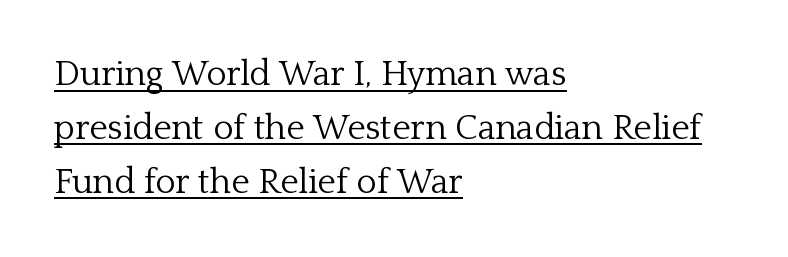
Q: Is the text bold? A: No.
Q: Is the text italic (slanted)? A: No, it is upright.
Q: Is the typeface a serif or a sans-serif typeface? A: Serif.
Q: Is the text underlined? A: Yes.
Q: How is the paragraph aligned? A: Left-aligned.
Q: Is the spacing between letters normal or unusually wide? A: Normal.
Q: Is the spacing between lines tight, normal or loose? A: Normal.
Q: Width (condensed, normal, or wide)? A: Normal.
Q: Stroke contrast? A: Low.
Q: x-height? A: Medium.
Q: Monospaced? A: No.
